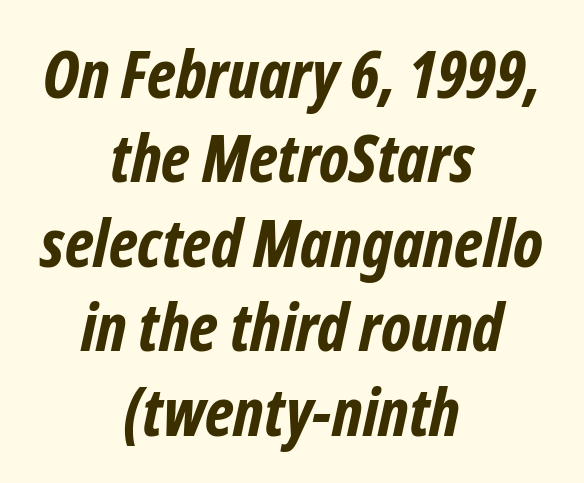
Q: Is the text bold? A: Yes.
Q: Is the typeface a serif or a sans-serif typeface? A: Sans-serif.
Q: Is the text underlined? A: No.
Q: How is the paragraph aligned? A: Centered.
Q: Is the spacing between letters normal or unusually wide? A: Normal.
Q: Is the spacing between lines tight, normal or loose? A: Normal.
Q: Width (condensed, normal, or wide)? A: Condensed.
Q: Stroke contrast? A: Low.
Q: x-height? A: Medium.
Q: Monospaced? A: No.
